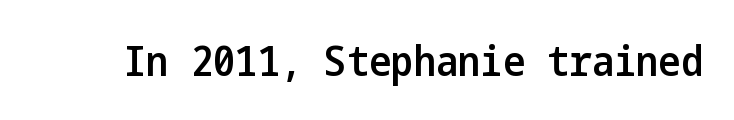
The image shows 42 px semibold, condensed sans-serif type, upright; set normal letter spacing, not underlined; low stroke contrast and a medium x-height.
